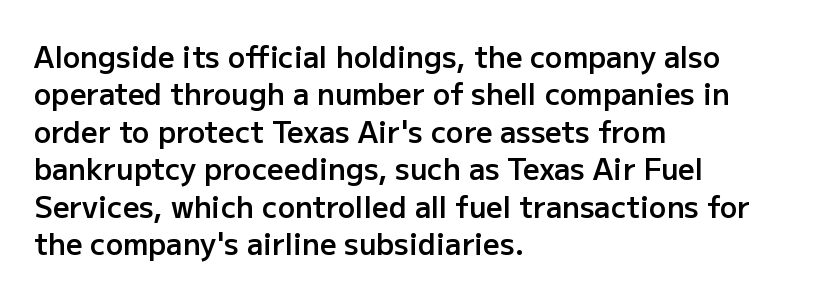
{"serif": "no", "italic": "no", "bold": "semi", "weight": "semibold", "width": "normal", "stroke_contrast": "low", "x_height": "medium", "monospaced": "no", "underline": "no", "align": "left", "line_spacing": "normal", "line_spacing_ratio": 1.29, "letter_spacing": "normal", "letter_spacing_em": 0.0, "glyph_px": 29}
